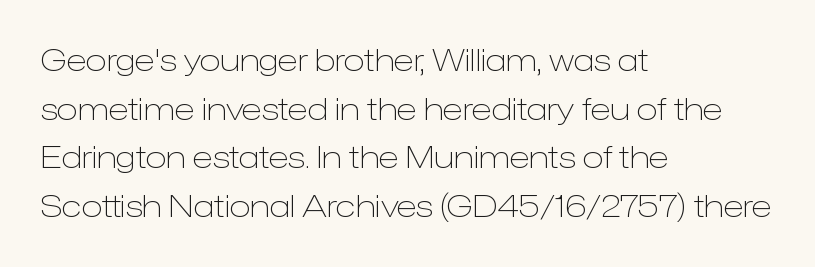
This rendering leaves character spacing at its baseline value. Is the type heavy? It reads as light-to-regular instead. A normal amount of white space separates one row of letters from the next. The letters advance in unequal steps, a hallmark of proportional type. The rendering shows plain stroke endings on the letterforms — a sans-serif design. Characters remain perfectly vertical along every line.
